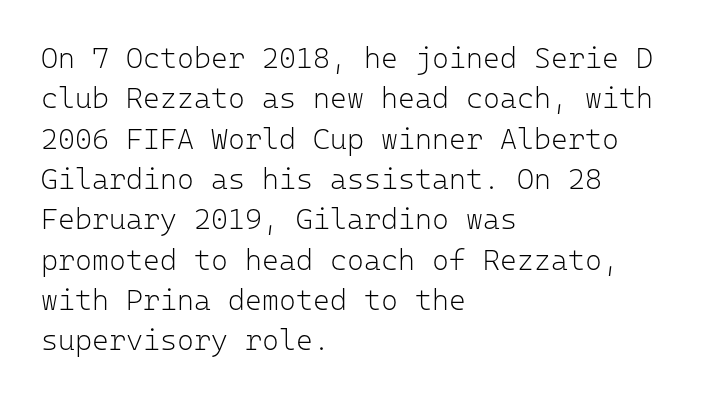
{"serif": "no", "italic": "no", "bold": "no", "weight": "light", "width": "normal", "stroke_contrast": "low", "x_height": "medium", "monospaced": "yes", "underline": "no", "align": "left", "line_spacing": "normal", "line_spacing_ratio": 1.39, "letter_spacing": "normal", "letter_spacing_em": 0.0, "glyph_px": 29}
